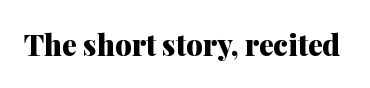
{"serif": "yes", "italic": "no", "bold": "yes", "weight": "heavy", "width": "normal", "stroke_contrast": "medium", "x_height": "medium", "monospaced": "no", "underline": "no", "letter_spacing": "normal", "letter_spacing_em": 0.0, "glyph_px": 29}
